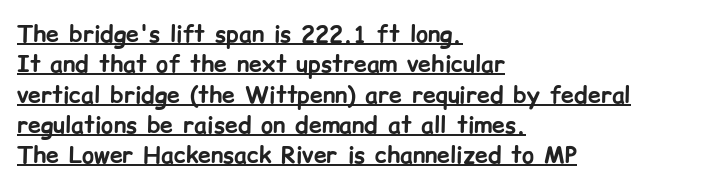
{"italic": "no", "bold": "yes", "underline": "yes", "align": "left", "line_spacing": "normal", "line_spacing_ratio": 1.32, "letter_spacing": "normal", "letter_spacing_em": 0.0, "glyph_px": 23}
